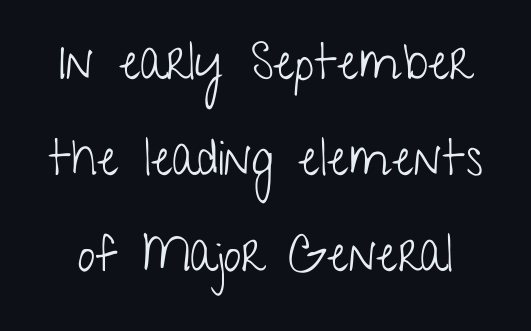
This is roman type, the default non-slanted kind. The letters advance in unequal steps, a hallmark of proportional type. One glance says open: line gaps are wider than usual. The weight tops out at a normal text grade.
